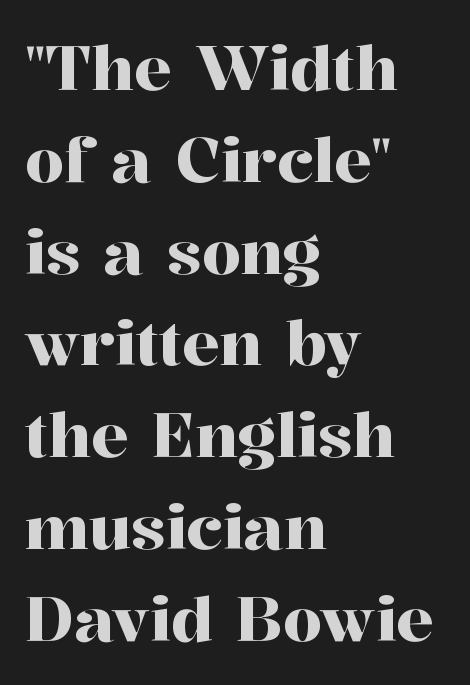
Ordinary non-slanted type is in use. The rag falls on the right side of this text block. Character widths vary here, with narrow letters taking less room than wide ones. Look at the bottom of the vertical strokes: they flare into serifs here. This block has exactly the height ordinary leading produces.
